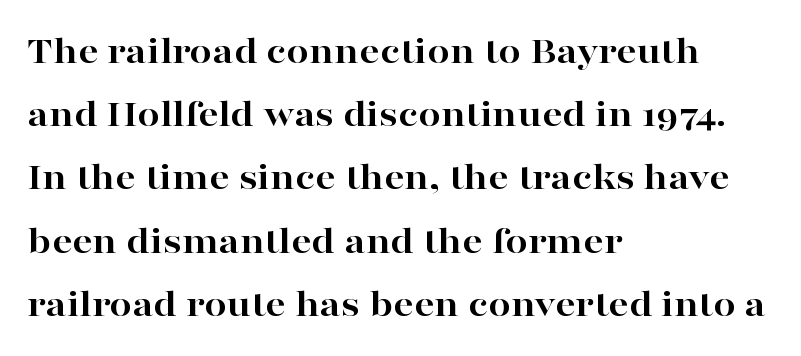
Proportional: the letters do not fall into vertical columns. The specimen omits any rule beneath the text block's lines. Is there any slant? The stems are plumb. How are the letters spaced? Ordinarily, with no added tracking.
